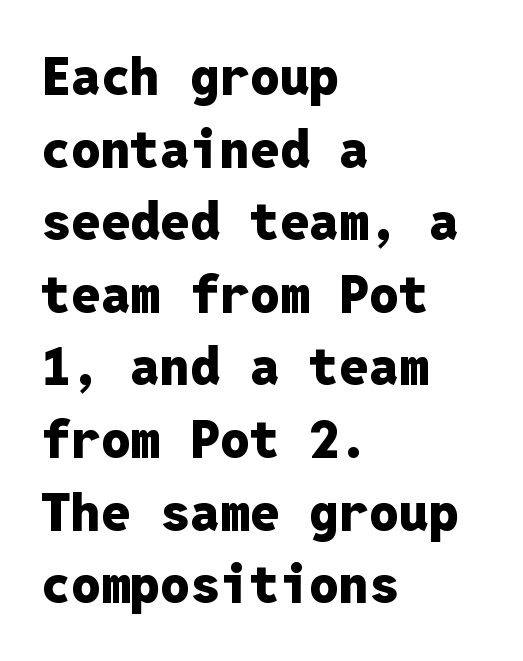
Q: Is the text bold? A: Yes.
Q: Is the text italic (slanted)? A: No, it is upright.
Q: Is the typeface a serif or a sans-serif typeface? A: Sans-serif.
Q: Is the text underlined? A: No.
Q: How is the paragraph aligned? A: Left-aligned.
Q: Is the spacing between letters normal or unusually wide? A: Normal.
Q: Is the spacing between lines tight, normal or loose? A: Normal.
Q: Width (condensed, normal, or wide)? A: Normal.
Q: Stroke contrast? A: Low.
Q: x-height? A: Medium.
Q: Monospaced? A: Yes.
